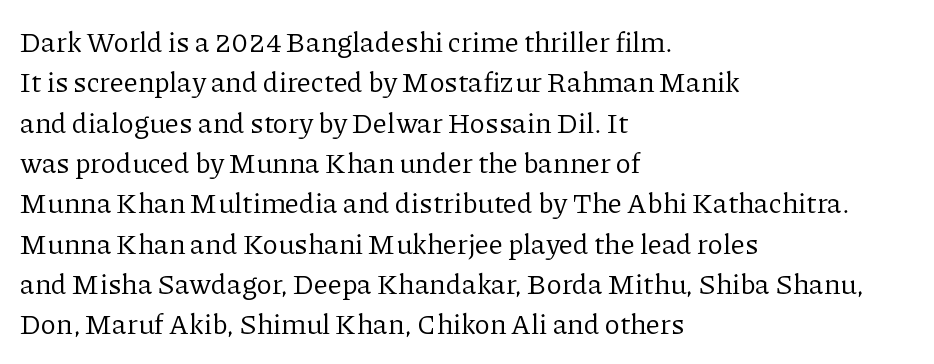
Q: Is the text bold? A: No.
Q: Is the text italic (slanted)? A: No, it is upright.
Q: Is the typeface a serif or a sans-serif typeface? A: Serif.
Q: Is the text underlined? A: No.
Q: How is the paragraph aligned? A: Left-aligned.
Q: Is the spacing between letters normal or unusually wide? A: Normal.
Q: Is the spacing between lines tight, normal or loose? A: Normal.
Q: Width (condensed, normal, or wide)? A: Normal.
Q: Stroke contrast? A: Low.
Q: x-height? A: Medium.
Q: Monospaced? A: No.
